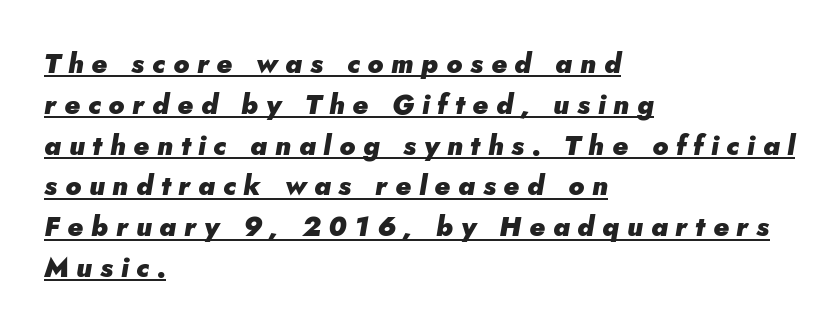
The image shows 27 px bold type, italic (leaning right); set left-aligned, normal line spacing (1.51x), unusually wide letter spacing (+0.29 em), underlined.
